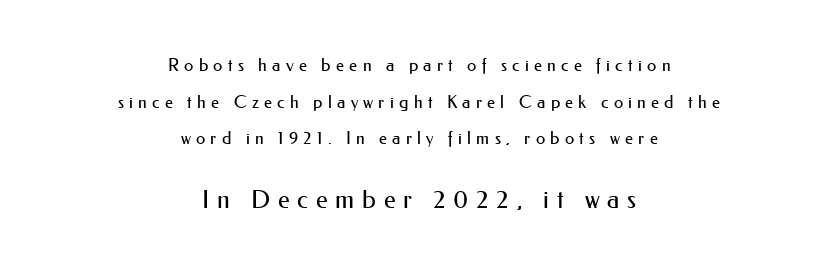
{"italic": "no", "bold": "no", "underline": "no", "align": "center", "line_spacing": "loose", "line_spacing_ratio": 2.16, "letter_spacing": "wide", "letter_spacing_em": 0.31, "larger_block": "second", "size_ratio": 1.47, "glyph_px": 25}
